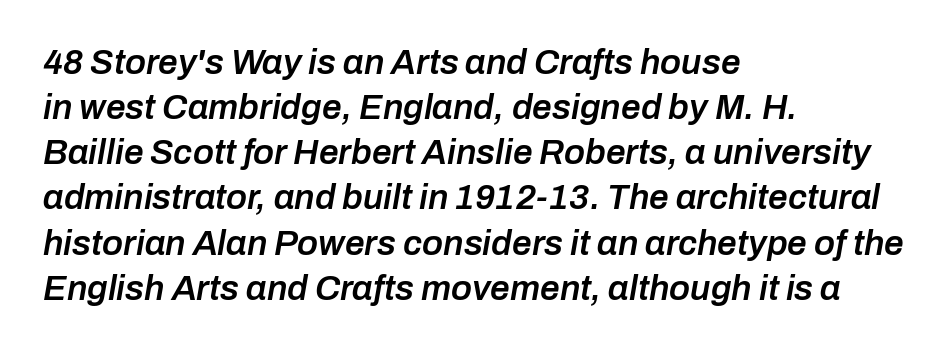
The image shows 35 px semibold type, italic (leaning right); set left-aligned, normal line spacing (1.29x), normal letter spacing, not underlined; low stroke contrast and a medium x-height.
